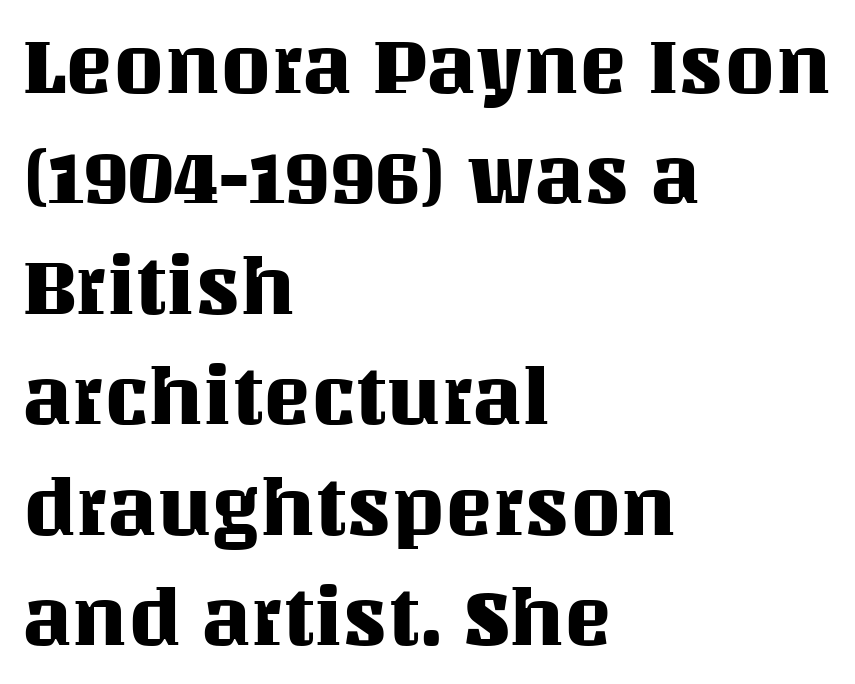
{"italic": "no", "width": "normal", "stroke_contrast": "medium", "x_height": "large", "monospaced": "no", "underline": "no", "align": "left", "line_spacing": "normal", "line_spacing_ratio": 1.38, "letter_spacing": "normal", "letter_spacing_em": 0.0, "glyph_px": 80}
